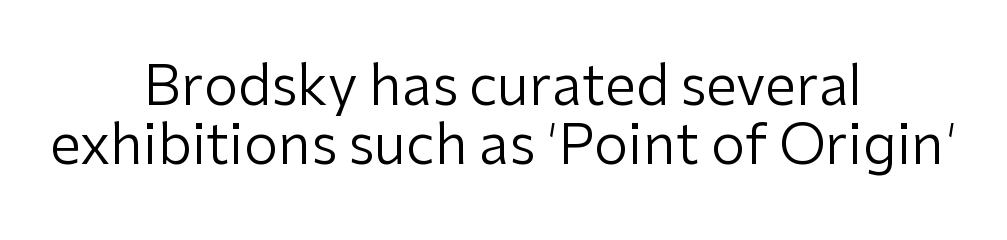
Q: Is the text bold? A: No.
Q: Is the text italic (slanted)? A: No, it is upright.
Q: Is the typeface a serif or a sans-serif typeface? A: Sans-serif.
Q: Is the text underlined? A: No.
Q: How is the paragraph aligned? A: Centered.
Q: Is the spacing between letters normal or unusually wide? A: Normal.
Q: Is the spacing between lines tight, normal or loose? A: Tight.
Q: Width (condensed, normal, or wide)? A: Normal.
Q: Stroke contrast? A: Low.
Q: x-height? A: Medium.
Q: Monospaced? A: No.
